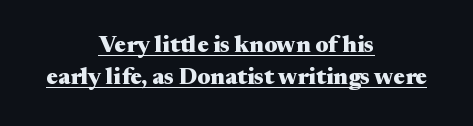
{"italic": "no", "bold": "yes", "underline": "yes", "align": "center", "line_spacing": "normal", "line_spacing_ratio": 1.39, "letter_spacing": "normal", "letter_spacing_em": 0.0, "glyph_px": 23}
